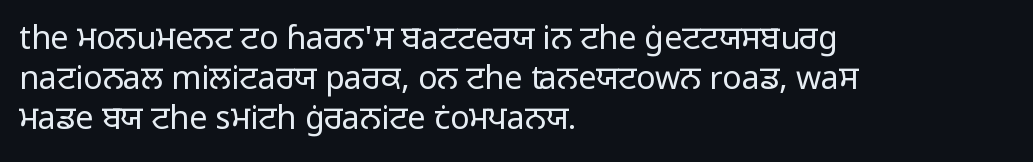
Q: Is the text bold? A: No.
Q: Is the text italic (slanted)? A: No, it is upright.
Q: Is the typeface a serif or a sans-serif typeface? A: Sans-serif.
Q: Is the text underlined? A: No.
Q: How is the paragraph aligned? A: Left-aligned.
Q: Is the spacing between letters normal or unusually wide? A: Normal.
Q: Is the spacing between lines tight, normal or loose? A: Normal.
Q: Width (condensed, normal, or wide)? A: Normal.
Q: Stroke contrast? A: Low.
Q: x-height? A: Medium.
Q: Monospaced? A: No.
